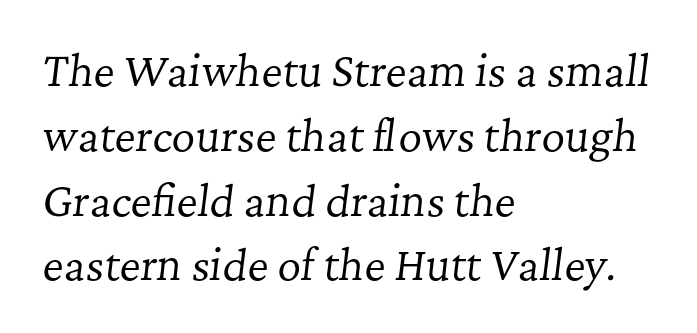
Q: Is the text bold? A: No.
Q: Is the text italic (slanted)? A: Yes, it leans right by about 7 degrees.
Q: Is the typeface a serif or a sans-serif typeface? A: Serif.
Q: Is the text underlined? A: No.
Q: How is the paragraph aligned? A: Left-aligned.
Q: Is the spacing between letters normal or unusually wide? A: Normal.
Q: Is the spacing between lines tight, normal or loose? A: Normal.
Q: Width (condensed, normal, or wide)? A: Normal.
Q: Stroke contrast? A: Low.
Q: x-height? A: Medium.
Q: Monospaced? A: No.
